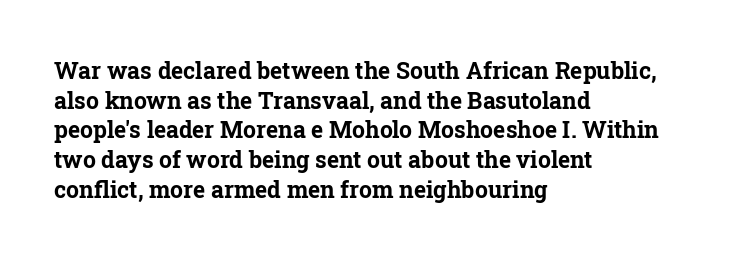
{"italic": "no", "bold": "yes", "underline": "no", "align": "left", "line_spacing": "normal", "line_spacing_ratio": 1.29, "letter_spacing": "normal", "letter_spacing_em": 0.0, "glyph_px": 23}
